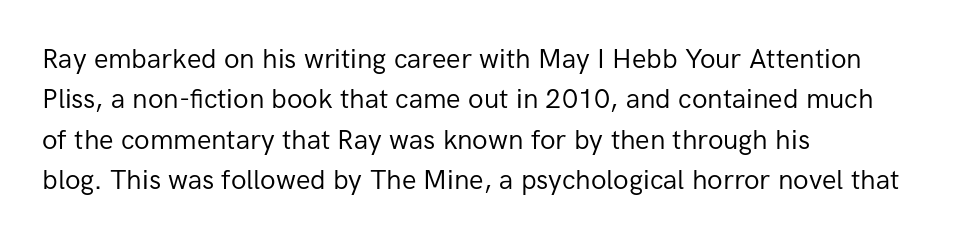
{"italic": "no", "bold": "no", "underline": "no", "align": "left", "line_spacing": "normal", "line_spacing_ratio": 1.5, "letter_spacing": "normal", "letter_spacing_em": 0.0, "glyph_px": 27}
